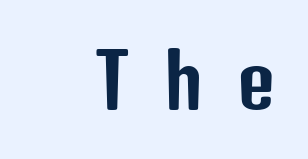
{"serif": "no", "italic": "no", "width": "condensed", "stroke_contrast": "low", "x_height": "medium", "monospaced": "no", "underline": "no", "align": "right", "letter_spacing": "wide", "letter_spacing_em": 0.46, "glyph_px": 74}
